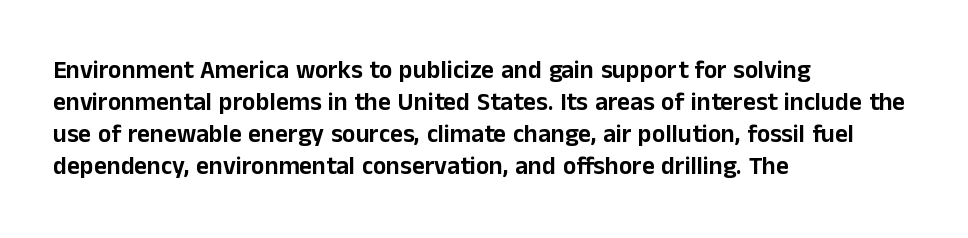
The image shows 25 px text type, upright; set left-aligned, normal line spacing (1.28x), normal letter spacing, not underlined.
